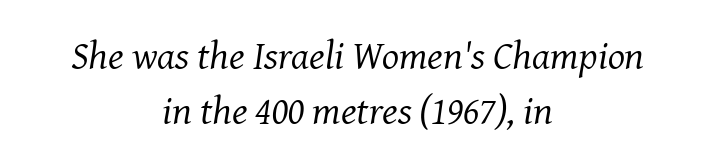
{"serif": "yes", "italic": "yes", "lean": "right", "slant_degrees": 8, "bold": "no", "weight": "regular", "width": "normal", "stroke_contrast": "medium", "x_height": "medium", "monospaced": "no", "underline": "no", "align": "center", "line_spacing": "normal", "line_spacing_ratio": 1.38, "letter_spacing": "normal", "letter_spacing_em": 0.0, "glyph_px": 40}
